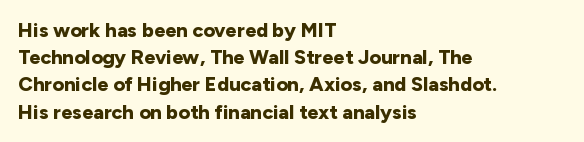
Q: Is the text bold? A: Yes.
Q: Is the text italic (slanted)? A: No, it is upright.
Q: Is the text underlined? A: No.
Q: How is the paragraph aligned? A: Left-aligned.
Q: Is the spacing between letters normal or unusually wide? A: Normal.
Q: Is the spacing between lines tight, normal or loose? A: Normal.
